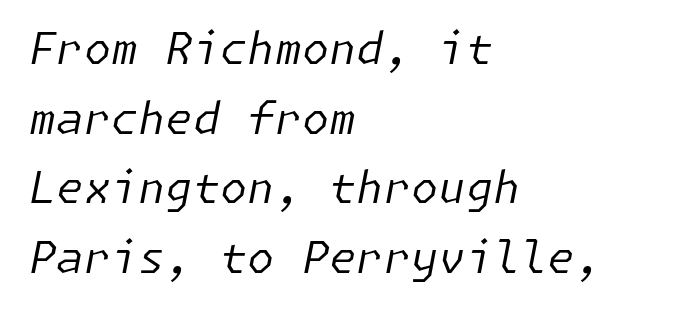
The image shows 44 px regular-weight type, italic (leaning right); set left-aligned, normal line spacing (1.58x), normal letter spacing, not underlined; low stroke contrast and a medium x-height.
